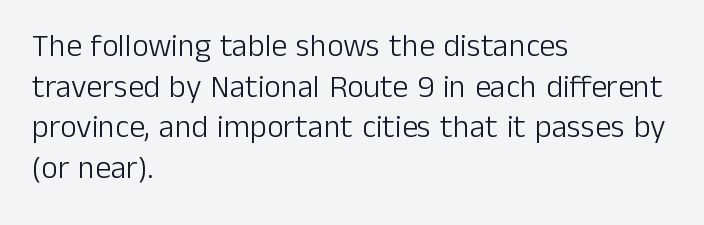
Visually the block forms a straight wall on the left and a jagged coastline on the right. Italic: no, the glyphs are upright roman. Descenders are the only things crossing below the line. Students, observe: this is what conventionally led text looks like. Check where the strokes stop: nothing finishes them off — pure sans. Vertical stems look standard width or narrower in stroke.
